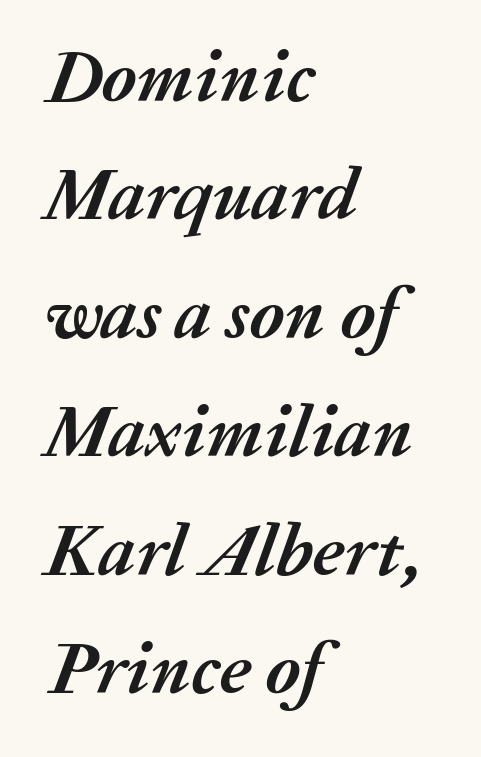
Inter-character spacing is left at the font's built-in metrics. Only glyphs here, with clear space below each row. The vertical gap from one line to the next is medium. Is this a fixed-width face? No — the glyphs have proportional, varying widths. Students, this is bold: see how much ink each stroke carries.
